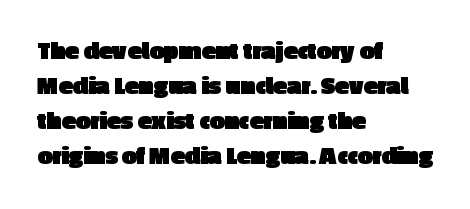
{"italic": "no", "bold": "yes", "underline": "no", "align": "left", "line_spacing": "normal", "line_spacing_ratio": 1.35, "letter_spacing": "normal", "letter_spacing_em": 0.0, "glyph_px": 26}
